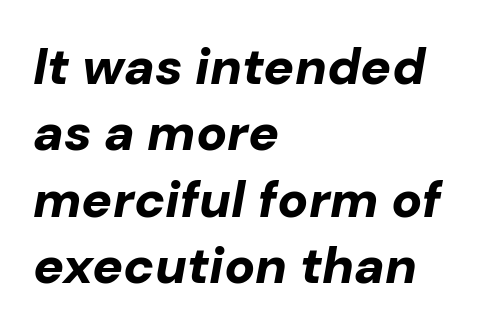
The image shows 51 px bold type, italic (leaning right); set left-aligned, normal line spacing (1.3x), normal letter spacing, not underlined; low stroke contrast and a medium x-height.
